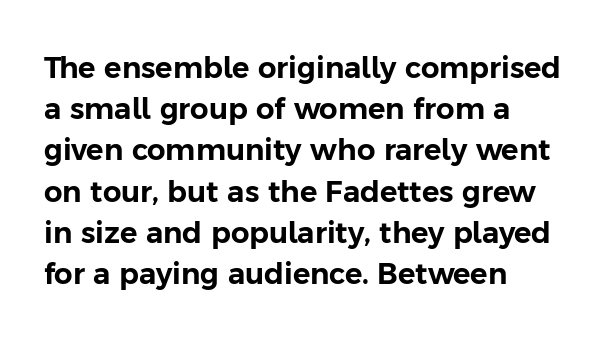
In terms of letterspacing, this is plain default setting. Each line starts at the same left margin while the right side varies. Nope, no serifs anywhere on these letters. The block of text has a typical density, with ordinary space between rows.
